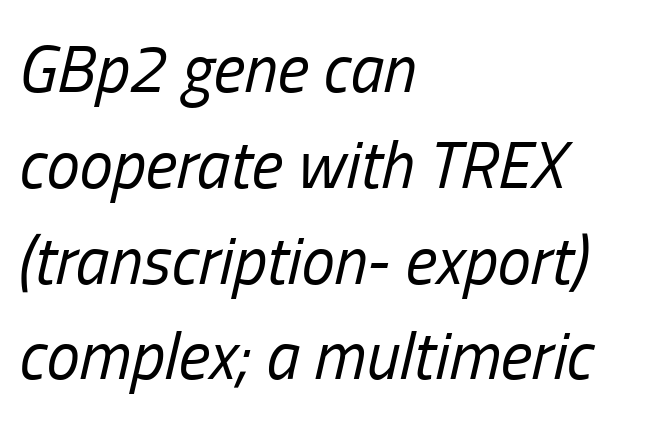
Q: Is the text bold? A: No.
Q: Is the text italic (slanted)? A: Yes, it leans right by about 13 degrees.
Q: Is the text underlined? A: No.
Q: How is the paragraph aligned? A: Left-aligned.
Q: Is the spacing between letters normal or unusually wide? A: Normal.
Q: Is the spacing between lines tight, normal or loose? A: Normal.
Q: Width (condensed, normal, or wide)? A: Condensed.
Q: Stroke contrast? A: Low.
Q: x-height? A: Medium.
Q: Monospaced? A: No.
